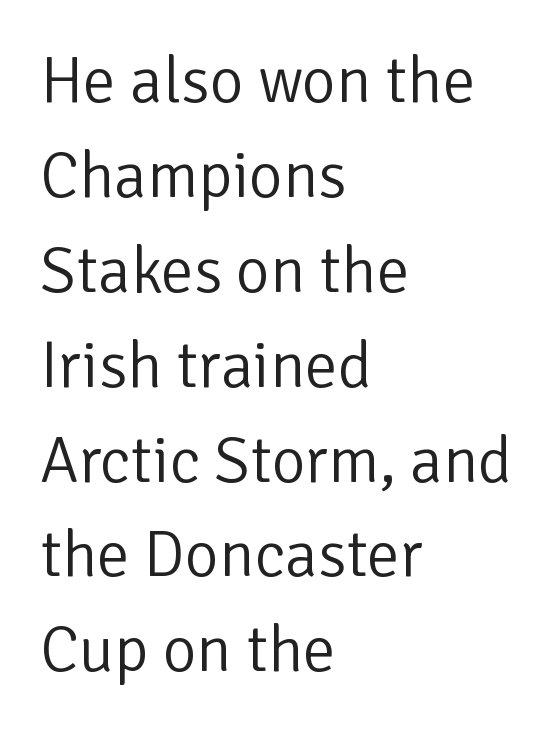
Q: Is the text bold? A: No.
Q: Is the text italic (slanted)? A: No, it is upright.
Q: Is the typeface a serif or a sans-serif typeface? A: Sans-serif.
Q: Is the text underlined? A: No.
Q: How is the paragraph aligned? A: Left-aligned.
Q: Is the spacing between letters normal or unusually wide? A: Normal.
Q: Is the spacing between lines tight, normal or loose? A: Normal.
Q: Width (condensed, normal, or wide)? A: Normal.
Q: Stroke contrast? A: Low.
Q: x-height? A: Medium.
Q: Monospaced? A: No.
